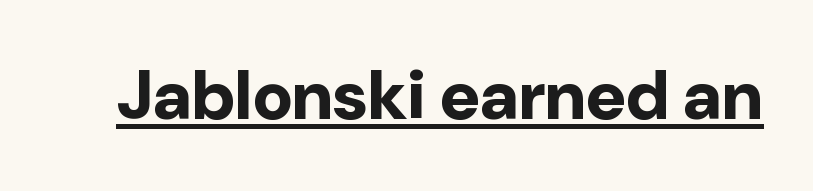
{"serif": "no", "italic": "no", "bold": "yes", "weight": "bold", "width": "normal", "stroke_contrast": "low", "x_height": "medium", "monospaced": "no", "underline": "yes", "letter_spacing": "normal", "letter_spacing_em": 0.0, "glyph_px": 69}
